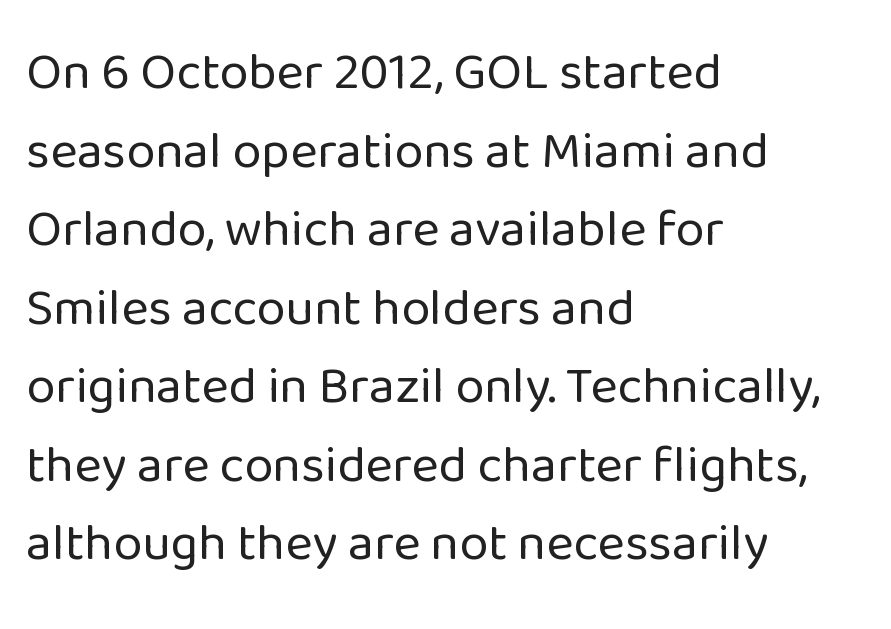
Q: Is the text bold? A: No.
Q: Is the text italic (slanted)? A: No, it is upright.
Q: Is the typeface a serif or a sans-serif typeface? A: Sans-serif.
Q: Is the text underlined? A: No.
Q: How is the paragraph aligned? A: Left-aligned.
Q: Is the spacing between letters normal or unusually wide? A: Normal.
Q: Is the spacing between lines tight, normal or loose? A: Normal.
Q: Width (condensed, normal, or wide)? A: Normal.
Q: Stroke contrast? A: Low.
Q: x-height? A: Medium.
Q: Monospaced? A: No.
